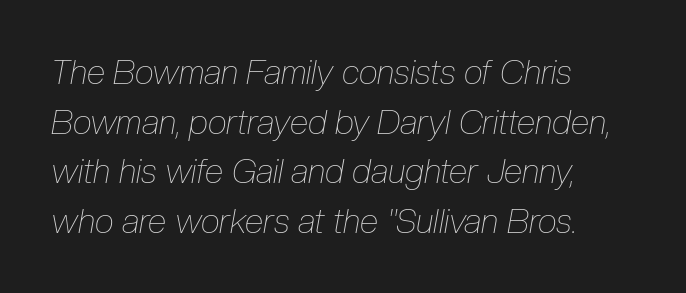
Q: Is the text bold? A: No.
Q: Is the text italic (slanted)? A: Yes, it leans right by about 10 degrees.
Q: Is the text underlined? A: No.
Q: How is the paragraph aligned? A: Left-aligned.
Q: Is the spacing between letters normal or unusually wide? A: Normal.
Q: Is the spacing between lines tight, normal or loose? A: Normal.
Q: Width (condensed, normal, or wide)? A: Condensed.
Q: Stroke contrast? A: Low.
Q: x-height? A: Medium.
Q: Monospaced? A: No.
